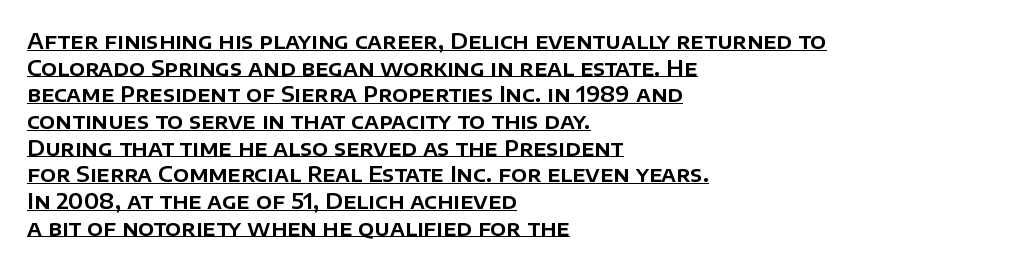
Teacher's note: observe the even left margin — that is flush-left alignment. Letter spacing: default. Rows of type keep a routine distance in the vertical direction. The type sits square on the baseline with zero lean. This is underlined copy, the kind a proofreader might mark for attention.
